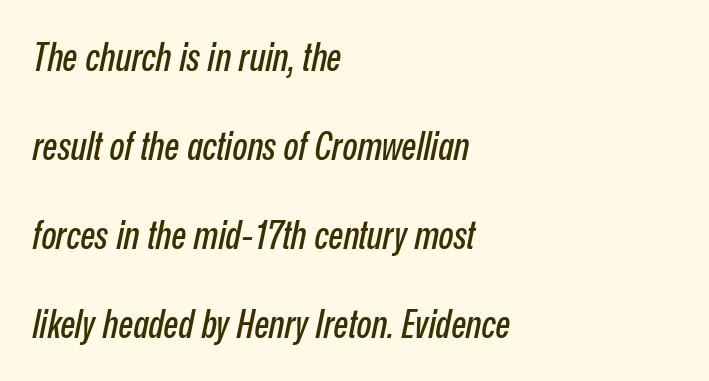
{"italic": "yes", "lean": "right", "slant_degrees": 12, "width": "condensed", "stroke_contrast": "low", "x_height": "medium", "monospaced": "no", "underline": "no", "align": "left", "line_spacing": "loose", "line_spacing_ratio": 2.28, "letter_spacing": "normal", "letter_spacing_em": 0.0, "glyph_px": 39}
